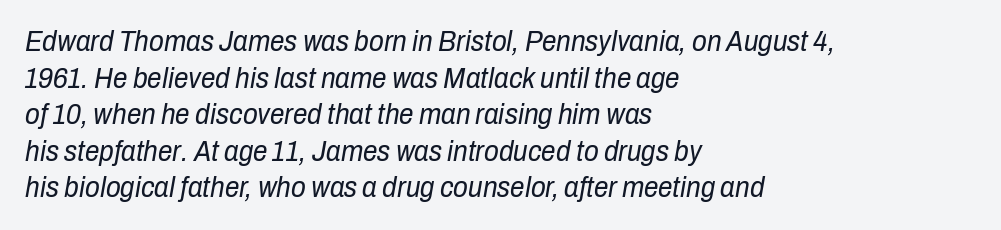
The image shows 29 px regular-weight, condensed type, italic (leaning right); set left-aligned, normal line spacing (1.26x), normal letter spacing, not underlined; low stroke contrast and a medium x-height.
